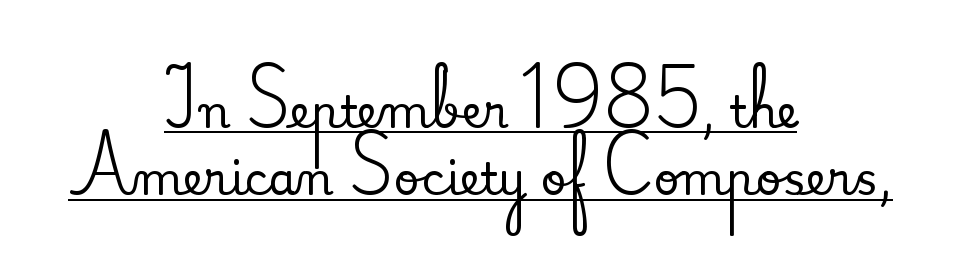
{"serif": "yes", "italic": "no", "width": "normal", "stroke_contrast": "medium", "x_height": "small", "monospaced": "no", "underline": "yes", "align": "center", "line_spacing": "normal", "line_spacing_ratio": 1.5, "letter_spacing": "normal", "letter_spacing_em": 0.0, "glyph_px": 45}
